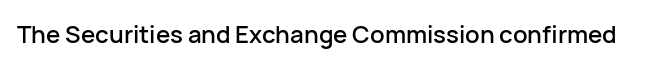
{"italic": "no", "underline": "no", "letter_spacing": "normal", "letter_spacing_em": 0.0, "glyph_px": 24}
